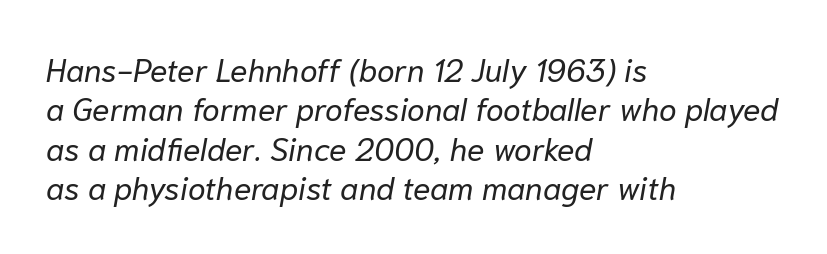
Q: Is the text bold? A: No.
Q: Is the text italic (slanted)? A: Yes, it leans right by about 10 degrees.
Q: Is the text underlined? A: No.
Q: How is the paragraph aligned? A: Left-aligned.
Q: Is the spacing between letters normal or unusually wide? A: Normal.
Q: Width (condensed, normal, or wide)? A: Normal.
Q: Stroke contrast? A: Low.
Q: x-height? A: Medium.
Q: Monospaced? A: No.
